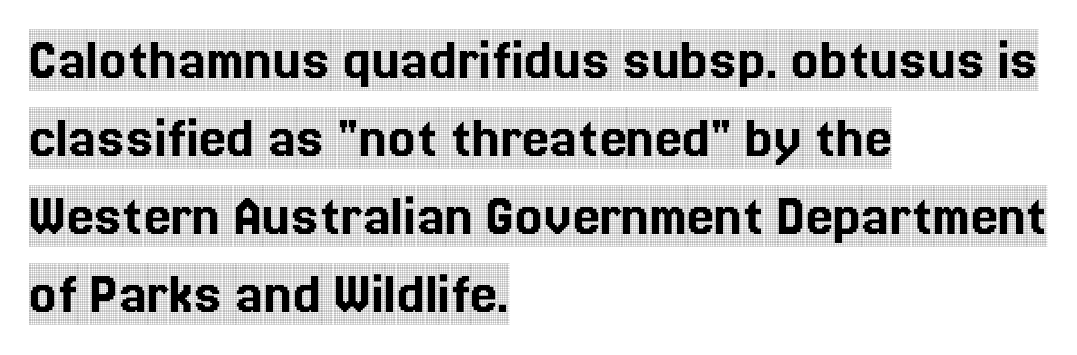
Q: Is the text italic (slanted)? A: No, it is upright.
Q: Is the typeface a serif or a sans-serif typeface? A: Serif.
Q: Is the text underlined? A: No.
Q: How is the paragraph aligned? A: Left-aligned.
Q: Is the spacing between letters normal or unusually wide? A: Normal.
Q: Is the spacing between lines tight, normal or loose? A: Normal.
Q: Width (condensed, normal, or wide)? A: Condensed.
Q: x-height? A: Large.
Q: Monospaced? A: No.
